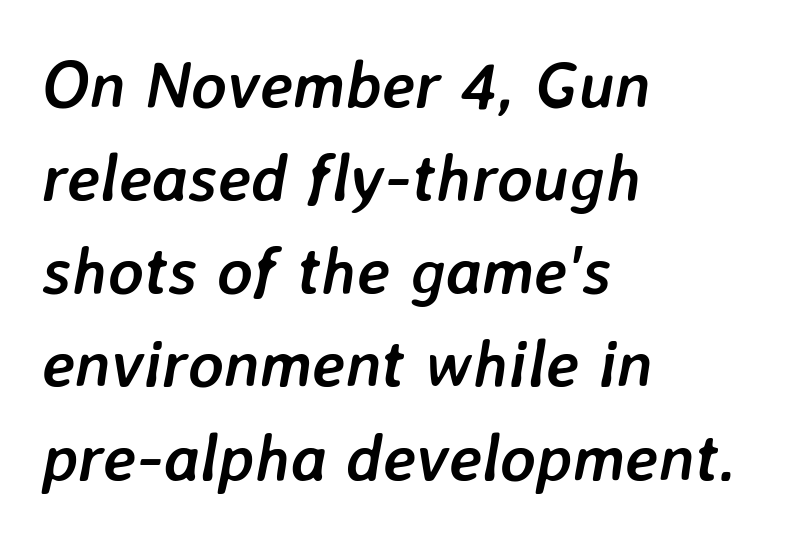
The image shows 67 px semibold type, italic (leaning right); set left-aligned, normal line spacing (1.39x), normal letter spacing, not underlined; low stroke contrast and a medium x-height.
